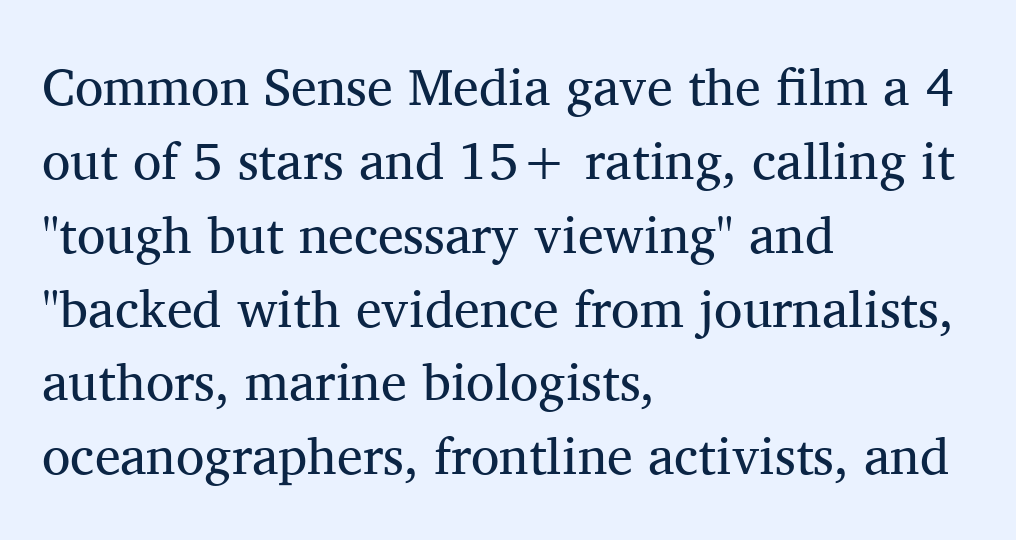
The image shows 52 px regular-weight serif type, upright; set left-aligned, normal line spacing (1.42x), normal letter spacing, not underlined; medium stroke contrast and a medium x-height.
